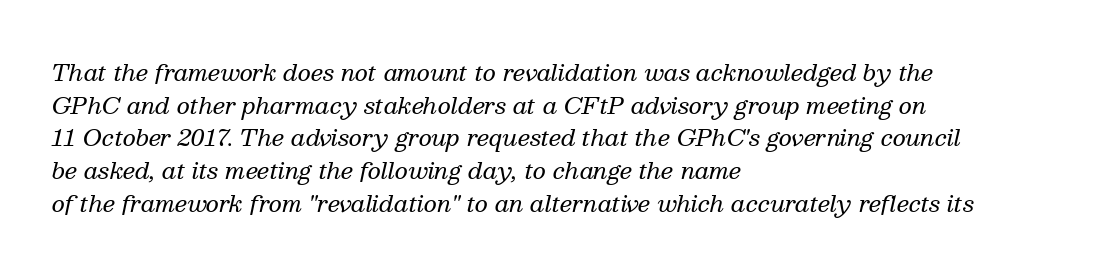
The image shows 23 px text type, italic (leaning right); set left-aligned, normal line spacing (1.42x), normal letter spacing, not underlined.
